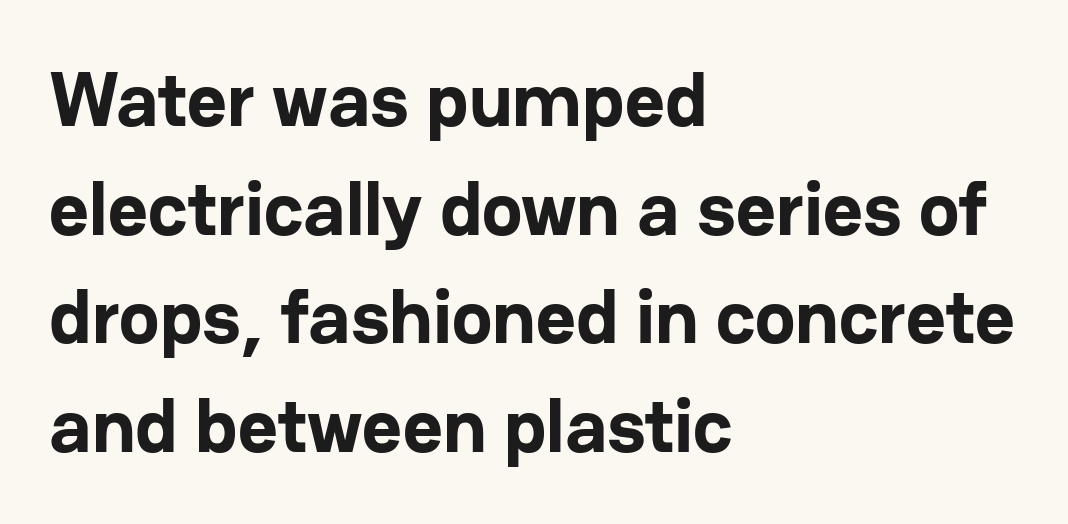
{"serif": "no", "italic": "no", "bold": "yes", "weight": "bold", "width": "normal", "stroke_contrast": "low", "x_height": "medium", "monospaced": "no", "underline": "no", "align": "left", "line_spacing": "normal", "line_spacing_ratio": 1.41, "letter_spacing": "normal", "letter_spacing_em": 0.0, "glyph_px": 77}
